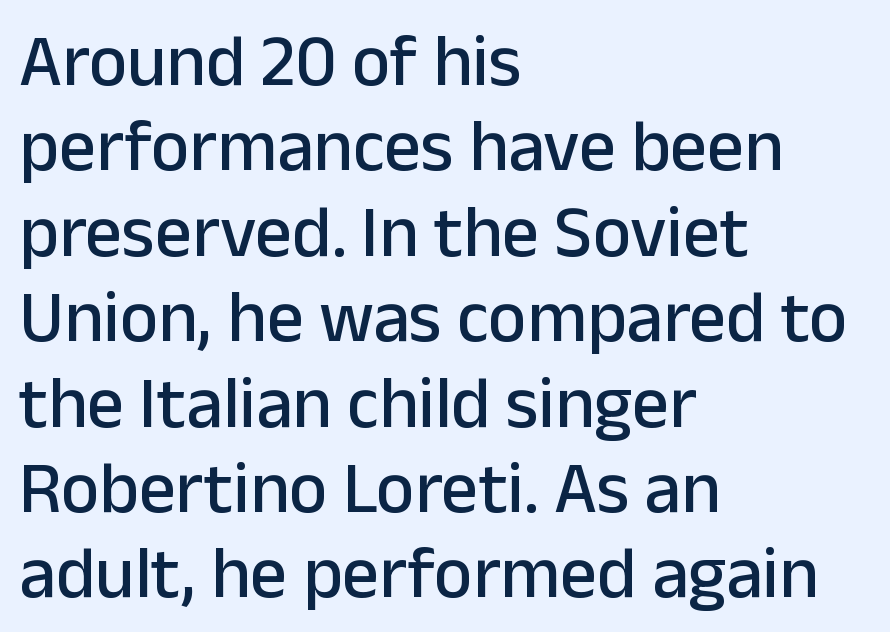
Q: Is the text italic (slanted)? A: No, it is upright.
Q: Is the typeface a serif or a sans-serif typeface? A: Sans-serif.
Q: Is the text underlined? A: No.
Q: How is the paragraph aligned? A: Left-aligned.
Q: Is the spacing between letters normal or unusually wide? A: Normal.
Q: Width (condensed, normal, or wide)? A: Normal.
Q: Stroke contrast? A: Low.
Q: x-height? A: Medium.
Q: Monospaced? A: No.
